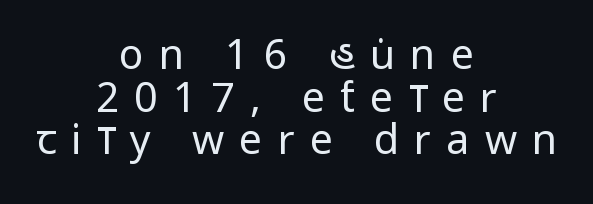
The image shows 41 px regular-weight, condensed sans-serif type, upright; set centered, tight line spacing (1.04x), unusually wide letter spacing (+0.37 em), not underlined; low stroke contrast and a large x-height.
